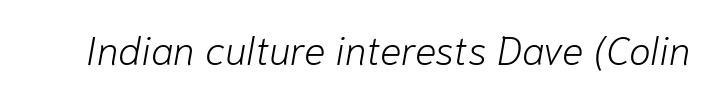
Compared with ordinary roman type, these characters are visibly tilted. How are the letters spaced? Ordinarily, with no added tracking. No heavy texture on the line: the type isn't bold. Here the designer chose a conventional face with non-uniform glyph widths. The baseline area is clear.
